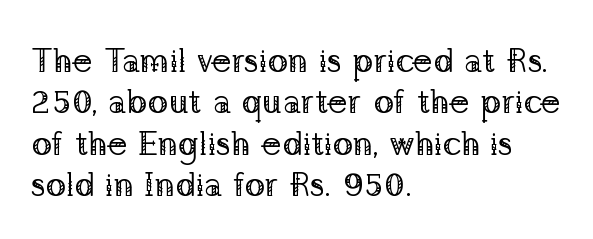
Q: Is the text bold? A: No.
Q: Is the text italic (slanted)? A: No, it is upright.
Q: Is the typeface a serif or a sans-serif typeface? A: Serif.
Q: Is the text underlined? A: No.
Q: How is the paragraph aligned? A: Left-aligned.
Q: Is the spacing between letters normal or unusually wide? A: Normal.
Q: Width (condensed, normal, or wide)? A: Normal.
Q: Stroke contrast? A: Low.
Q: x-height? A: Medium.
Q: Monospaced? A: No.
